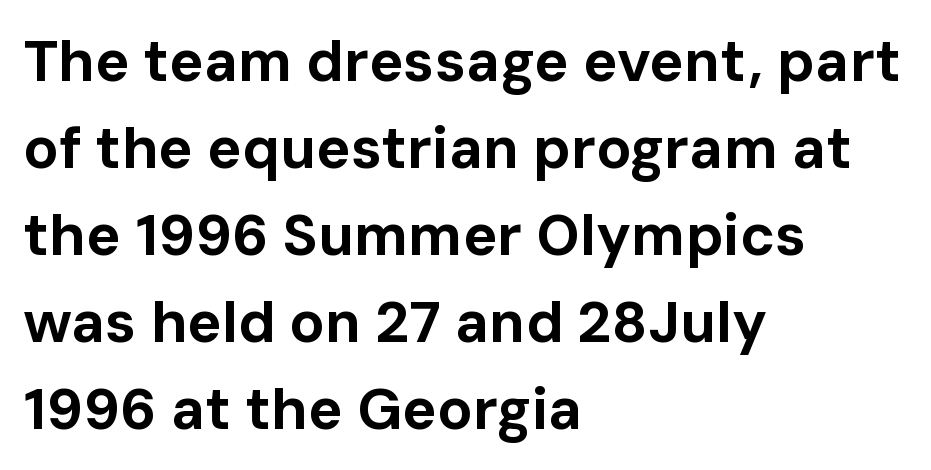
Q: Is the text bold? A: Yes.
Q: Is the text italic (slanted)? A: No, it is upright.
Q: Is the typeface a serif or a sans-serif typeface? A: Sans-serif.
Q: Is the text underlined? A: No.
Q: How is the paragraph aligned? A: Left-aligned.
Q: Is the spacing between letters normal or unusually wide? A: Normal.
Q: Is the spacing between lines tight, normal or loose? A: Normal.
Q: Width (condensed, normal, or wide)? A: Normal.
Q: Stroke contrast? A: Low.
Q: x-height? A: Medium.
Q: Monospaced? A: No.
